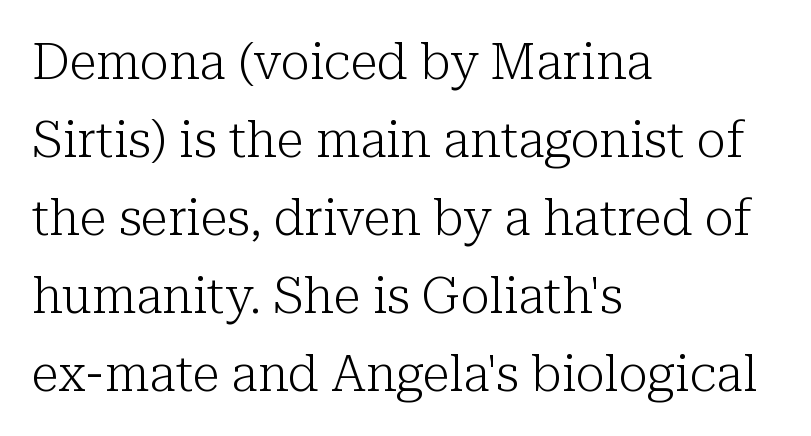
Q: Is the text bold? A: No.
Q: Is the text italic (slanted)? A: No, it is upright.
Q: Is the typeface a serif or a sans-serif typeface? A: Serif.
Q: Is the text underlined? A: No.
Q: How is the paragraph aligned? A: Left-aligned.
Q: Is the spacing between letters normal or unusually wide? A: Normal.
Q: Is the spacing between lines tight, normal or loose? A: Normal.
Q: Width (condensed, normal, or wide)? A: Normal.
Q: Stroke contrast? A: Low.
Q: x-height? A: Medium.
Q: Monospaced? A: No.
